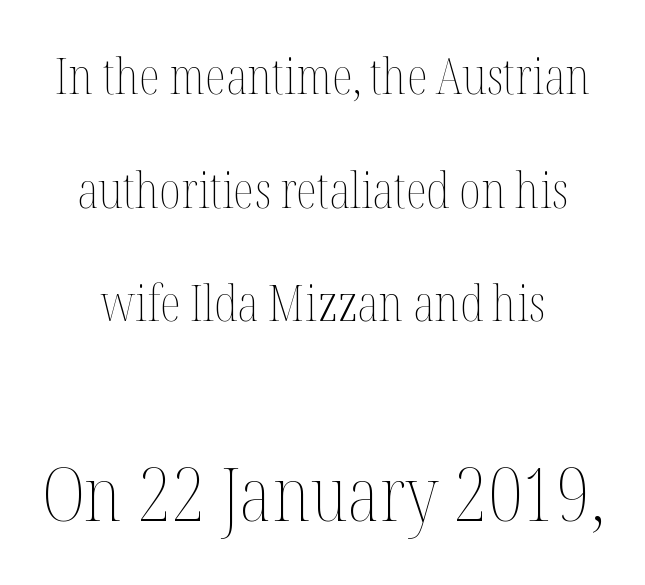
{"italic": "no", "bold": "no", "weight": "thin", "width": "condensed", "stroke_contrast": "medium", "x_height": "medium", "monospaced": "no", "underline": "no", "line_spacing": "loose", "line_spacing_ratio": 2.32, "letter_spacing": "normal", "letter_spacing_em": 0.0, "larger_block": "second", "size_ratio": 1.51, "glyph_px": 74}
